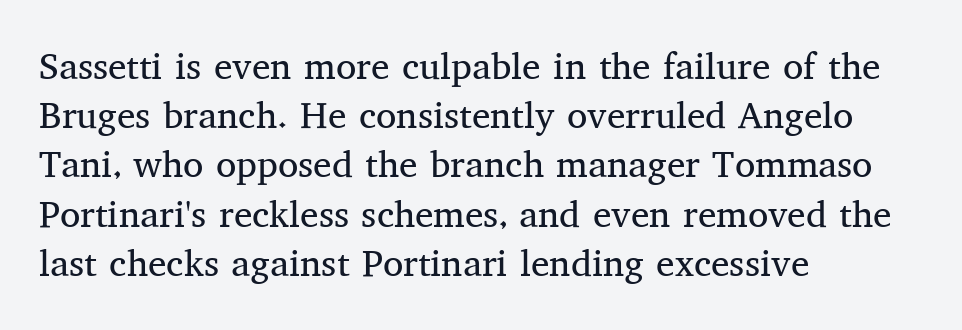
Q: Is the text bold? A: No.
Q: Is the text italic (slanted)? A: No, it is upright.
Q: Is the typeface a serif or a sans-serif typeface? A: Serif.
Q: Is the text underlined? A: No.
Q: How is the paragraph aligned? A: Left-aligned.
Q: Is the spacing between letters normal or unusually wide? A: Normal.
Q: Is the spacing between lines tight, normal or loose? A: Normal.
Q: Width (condensed, normal, or wide)? A: Normal.
Q: Stroke contrast? A: Medium.
Q: x-height? A: Medium.
Q: Monospaced? A: No.
